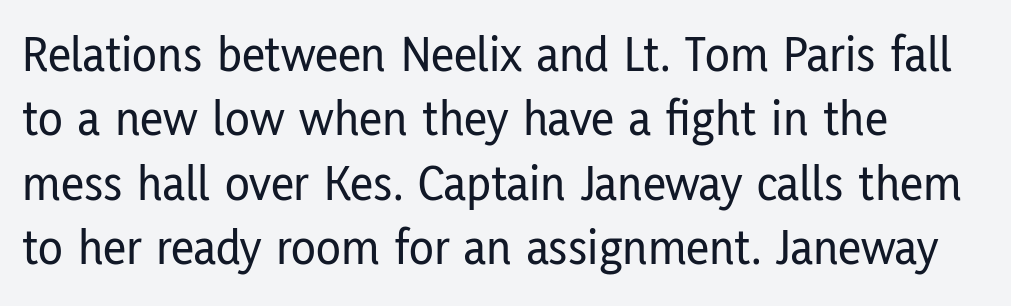
The image shows 51 px condensed sans-serif type, upright; set left-aligned, normal line spacing (1.26x), normal letter spacing, not underlined; low stroke contrast and a medium x-height.
